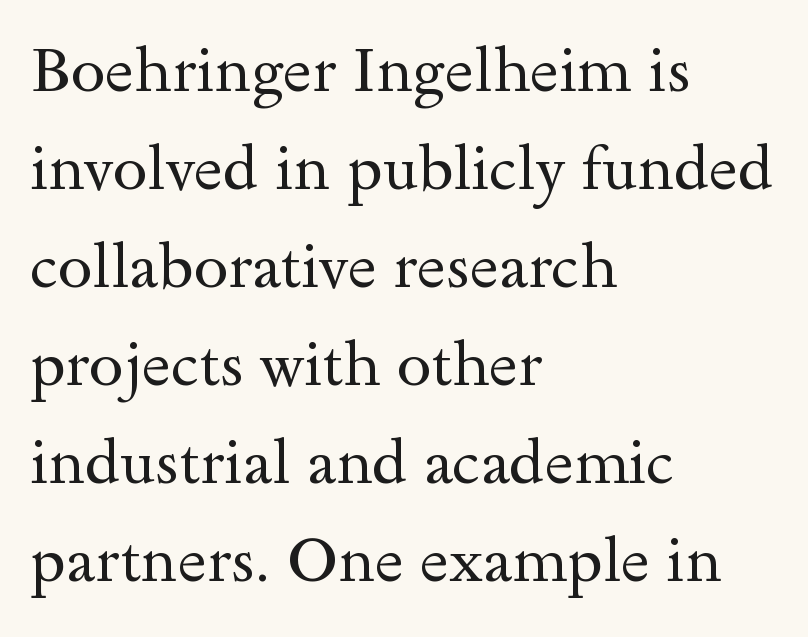
{"serif": "yes", "italic": "no", "bold": "no", "weight": "regular", "width": "wide", "x_height": "small", "monospaced": "no", "underline": "no", "align": "left", "line_spacing": "normal", "line_spacing_ratio": 1.58, "letter_spacing": "normal", "letter_spacing_em": 0.0, "glyph_px": 62}
